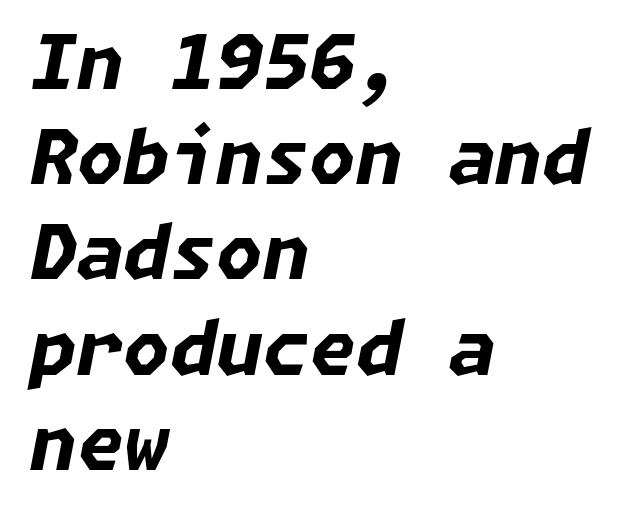
{"italic": "yes", "lean": "right", "slant_degrees": 11, "bold": "yes", "weight": "bold", "width": "normal", "stroke_contrast": "low", "x_height": "medium", "underline": "no", "align": "left", "line_spacing": "normal", "line_spacing_ratio": 1.27, "letter_spacing": "normal", "letter_spacing_em": 0.0, "glyph_px": 75}
